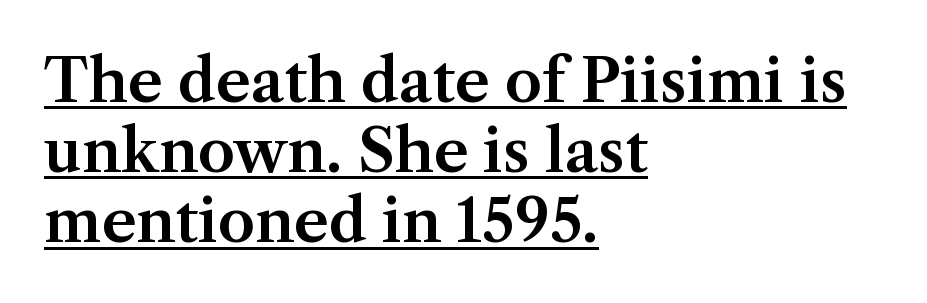
Compared with typical body copy, the letter spacing here is the same. The typeface chosen for these lines features serifs. Honestly, the underline is the first thing you notice here. The setting favours the left margin, as ordinary paragraphs usually do. The lettering holds an erect, upright posture throughout.
